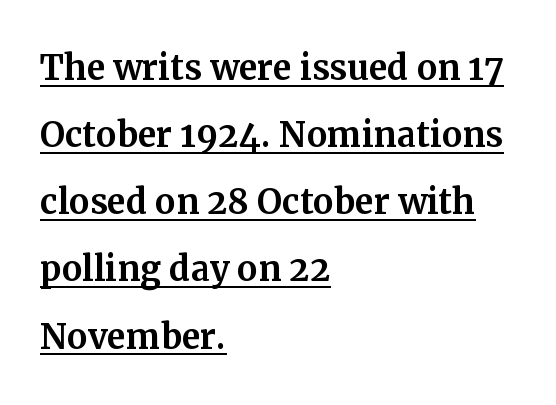
Every stem runs plumb, perpendicular to the baseline. A serif font was chosen for this passage. There is no visible air inserted between adjacent glyphs. The letters advance in unequal steps, a hallmark of proportional type. The ragged edge is on the right, which tells us the setting is flush left.
